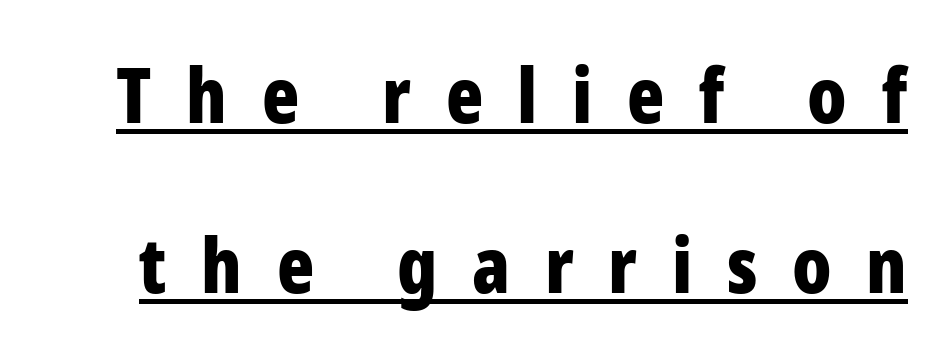
Q: Is the text bold? A: Yes.
Q: Is the text italic (slanted)? A: No, it is upright.
Q: Is the typeface a serif or a sans-serif typeface? A: Sans-serif.
Q: Is the text underlined? A: Yes.
Q: Is the spacing between letters normal or unusually wide? A: Unusually wide.
Q: Is the spacing between lines tight, normal or loose? A: Loose.
Q: Width (condensed, normal, or wide)? A: Condensed.
Q: Stroke contrast? A: Low.
Q: x-height? A: Medium.
Q: Monospaced? A: No.
